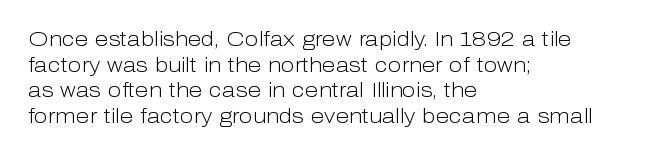
The weight would be labelled regular, book, light, or lighter still. Tall strokes in this sample are plumb rather than angled. These lines stack with their left ends in a neat column. Unmarked baselines from the first word to the last. Regular leading. A typesetter would call this zero additional tracking.
